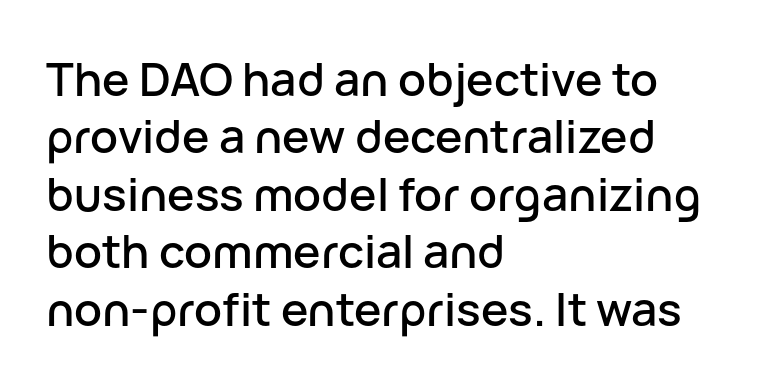
The image shows 46 px sans-serif type, upright; set left-aligned, normal line spacing (1.25x), normal letter spacing, not underlined; low stroke contrast and a medium x-height.
